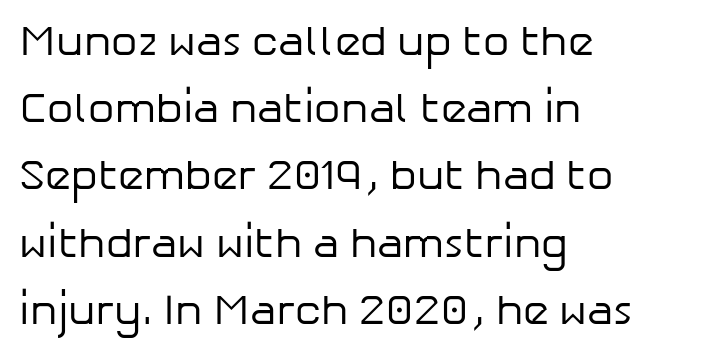
Q: Is the text bold? A: No.
Q: Is the text italic (slanted)? A: No, it is upright.
Q: Is the typeface a serif or a sans-serif typeface? A: Sans-serif.
Q: Is the text underlined? A: No.
Q: How is the paragraph aligned? A: Left-aligned.
Q: Is the spacing between letters normal or unusually wide? A: Normal.
Q: Is the spacing between lines tight, normal or loose? A: Normal.
Q: Width (condensed, normal, or wide)? A: Normal.
Q: Stroke contrast? A: Low.
Q: x-height? A: Medium.
Q: Monospaced? A: No.
